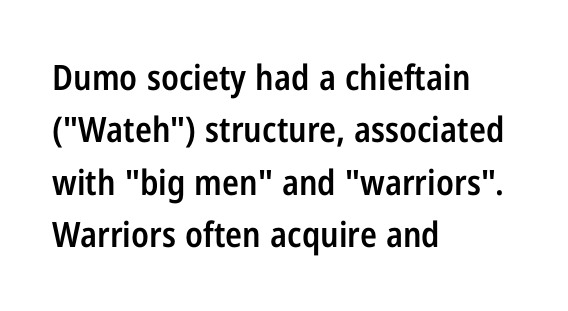
The image shows 35 px semibold, condensed sans-serif type, upright; set left-aligned, normal line spacing (1.5x), normal letter spacing, not underlined; low stroke contrast and a medium x-height.
